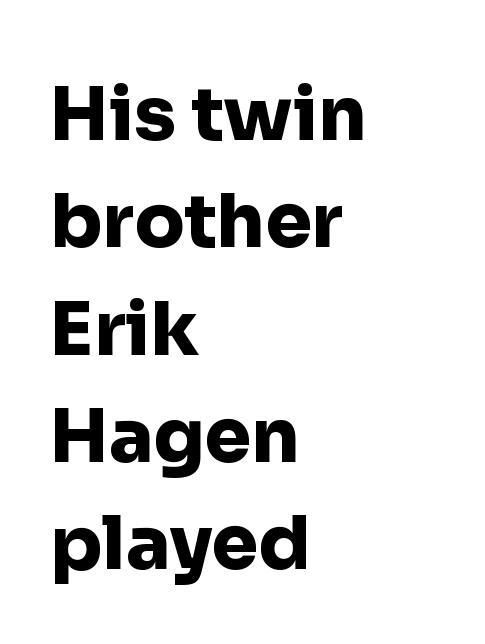
Q: Is the text bold? A: Yes.
Q: Is the text italic (slanted)? A: No, it is upright.
Q: Is the typeface a serif or a sans-serif typeface? A: Sans-serif.
Q: Is the text underlined? A: No.
Q: How is the paragraph aligned? A: Left-aligned.
Q: Is the spacing between letters normal or unusually wide? A: Normal.
Q: Is the spacing between lines tight, normal or loose? A: Normal.
Q: Width (condensed, normal, or wide)? A: Normal.
Q: Stroke contrast? A: Low.
Q: x-height? A: Medium.
Q: Monospaced? A: No.
